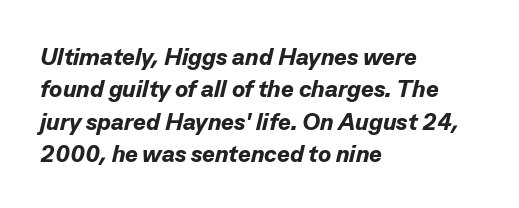
Designer's note — italics engaged. This sample keeps an unexceptional amount of space between lines. You could call the tracking neutral — neither tight nor loose. A bare baseline throughout the passage. A full-strength bold gives these letters their thick strokes. Line beginnings align vertically; line endings do not.
